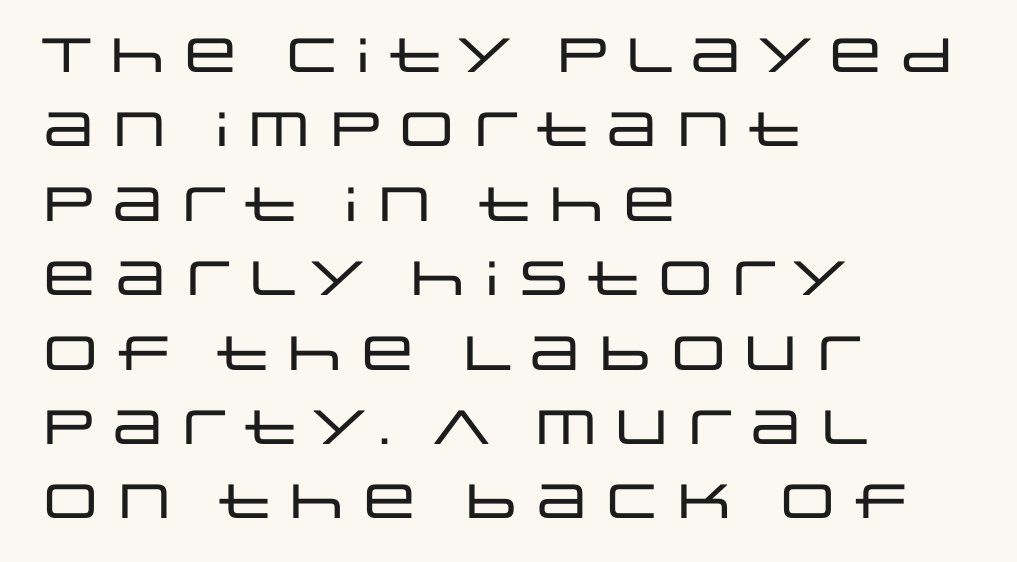
Q: Is the text italic (slanted)? A: No, it is upright.
Q: Is the typeface a serif or a sans-serif typeface? A: Sans-serif.
Q: Is the text underlined? A: No.
Q: How is the paragraph aligned? A: Left-aligned.
Q: Is the spacing between letters normal or unusually wide? A: Normal.
Q: Is the spacing between lines tight, normal or loose? A: Normal.
Q: Width (condensed, normal, or wide)? A: Wide.
Q: Stroke contrast? A: Low.
Q: x-height? A: Large.
Q: Monospaced? A: No.
